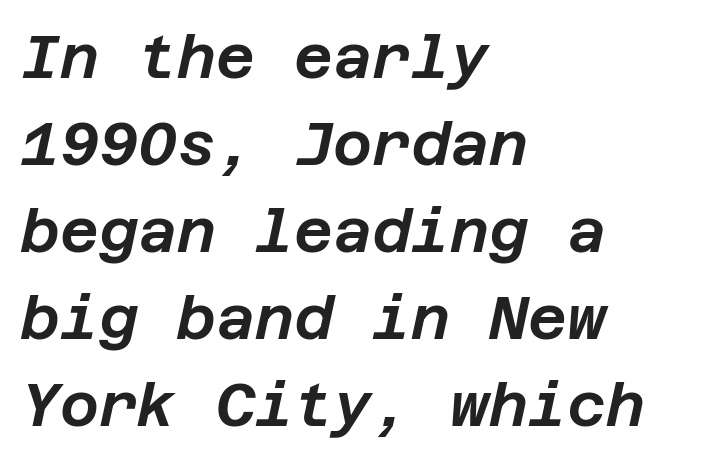
There is no visible air inserted between adjacent glyphs. Bare-footed words on every line. The compositor pushed each line to the left boundary. When letters slant like this, we call the style italic.
